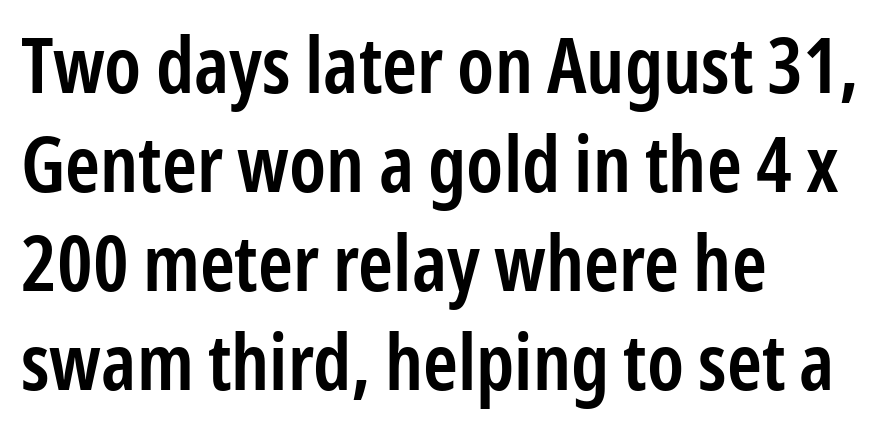
Q: Is the text bold? A: Semi-bold.
Q: Is the text italic (slanted)? A: No, it is upright.
Q: Is the typeface a serif or a sans-serif typeface? A: Sans-serif.
Q: Is the text underlined? A: No.
Q: How is the paragraph aligned? A: Left-aligned.
Q: Is the spacing between letters normal or unusually wide? A: Normal.
Q: Is the spacing between lines tight, normal or loose? A: Normal.
Q: Width (condensed, normal, or wide)? A: Condensed.
Q: Stroke contrast? A: Low.
Q: x-height? A: Medium.
Q: Monospaced? A: No.
